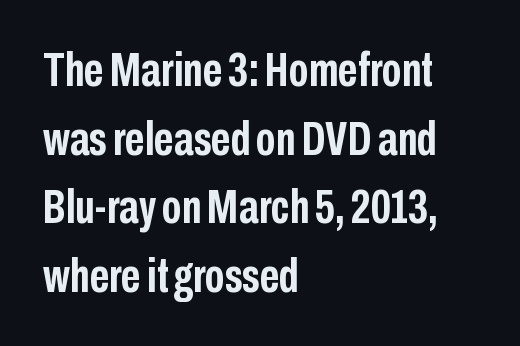
Q: Is the text bold? A: Yes.
Q: Is the text italic (slanted)? A: No, it is upright.
Q: Is the typeface a serif or a sans-serif typeface? A: Sans-serif.
Q: Is the text underlined? A: No.
Q: How is the paragraph aligned? A: Left-aligned.
Q: Is the spacing between letters normal or unusually wide? A: Normal.
Q: Is the spacing between lines tight, normal or loose? A: Normal.
Q: Width (condensed, normal, or wide)? A: Condensed.
Q: Stroke contrast? A: Low.
Q: x-height? A: Medium.
Q: Monospaced? A: No.
